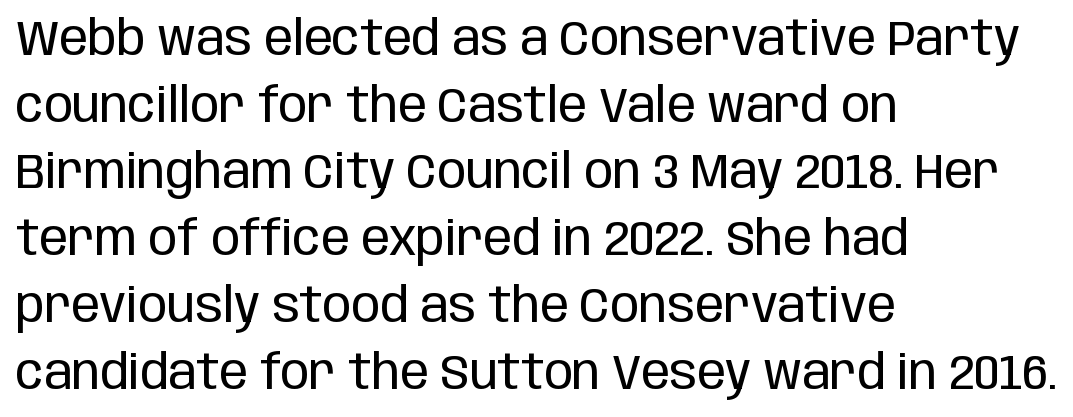
{"serif": "no", "italic": "no", "bold": "no", "weight": "regular", "width": "condensed", "stroke_contrast": "low", "x_height": "large", "monospaced": "no", "underline": "no", "align": "left", "line_spacing": "normal", "line_spacing_ratio": 1.39, "letter_spacing": "normal", "letter_spacing_em": 0.0, "glyph_px": 48}
